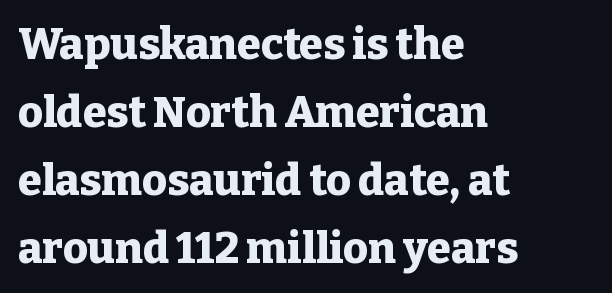
The image shows 43 px heavy serif type, upright; set left-aligned, normal line spacing (1.58x), normal letter spacing, not underlined; low stroke contrast and a medium x-height.
